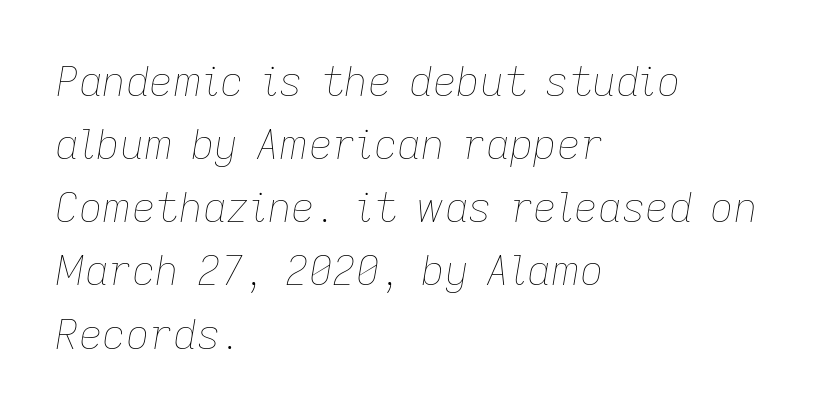
Q: Is the text bold? A: No.
Q: Is the text italic (slanted)? A: Yes, it leans right by about 9 degrees.
Q: Is the text underlined? A: No.
Q: How is the paragraph aligned? A: Left-aligned.
Q: Is the spacing between letters normal or unusually wide? A: Normal.
Q: Is the spacing between lines tight, normal or loose? A: Normal.
Q: Width (condensed, normal, or wide)? A: Normal.
Q: Stroke contrast? A: Low.
Q: x-height? A: Medium.
Q: Monospaced? A: No.
